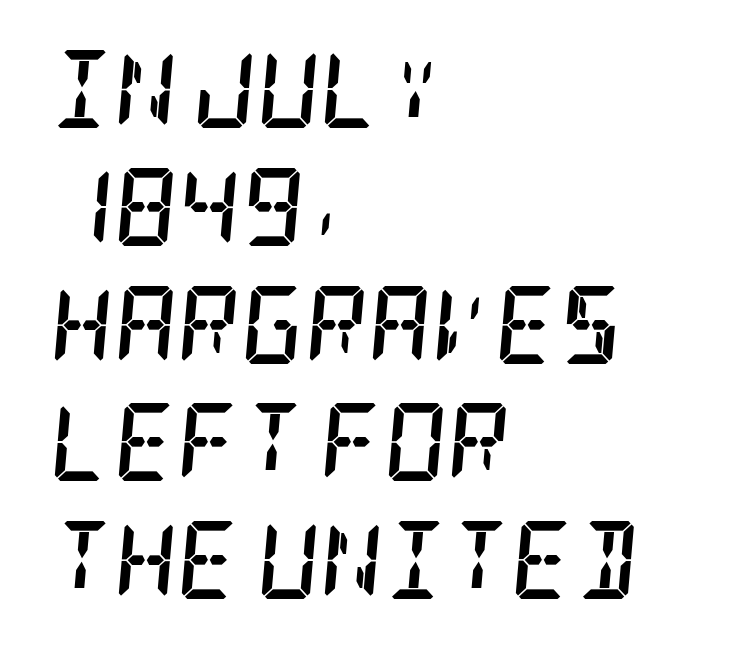
{"serif": "yes", "italic": "yes", "lean": "right", "slant_degrees": 5, "bold": "yes", "weight": "semibold", "width": "condensed", "stroke_contrast": "low", "x_height": "large", "underline": "no", "align": "left", "line_spacing": "normal", "line_spacing_ratio": 1.51, "letter_spacing": "normal", "letter_spacing_em": 0.0, "glyph_px": 78}
